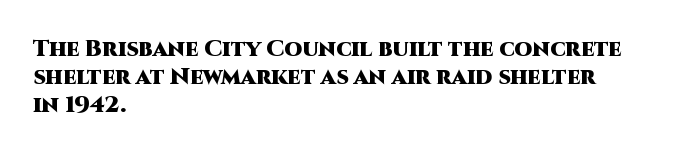
Q: Is the text bold? A: Yes.
Q: Is the text italic (slanted)? A: No, it is upright.
Q: Is the text underlined? A: No.
Q: How is the paragraph aligned? A: Left-aligned.
Q: Is the spacing between letters normal or unusually wide? A: Normal.
